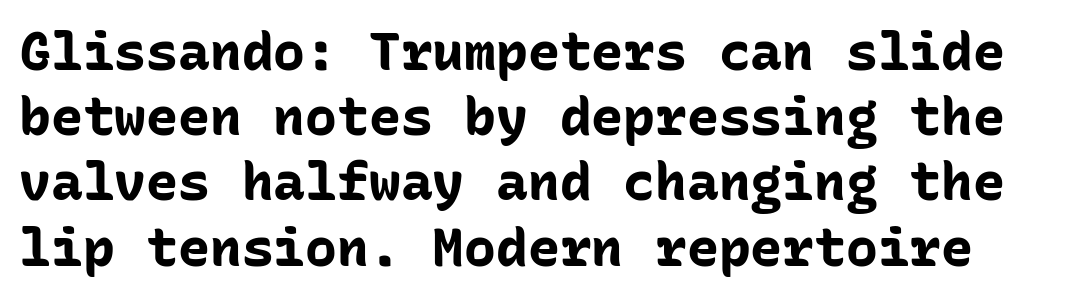
{"serif": "no", "italic": "no", "bold": "yes", "weight": "bold", "width": "normal", "stroke_contrast": "low", "x_height": "medium", "monospaced": "yes", "underline": "no", "line_spacing_ratio": 1.23, "letter_spacing": "normal", "letter_spacing_em": 0.0, "glyph_px": 53}
